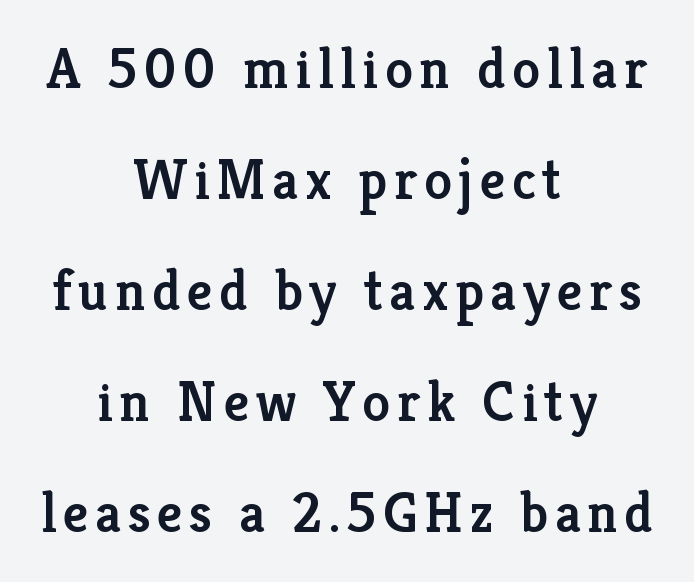
Leading: increased. Characters remain perfectly vertical along every line. In CSS terms this would be text-align: center. Here the designer chose a conventional face with non-uniform glyph widths.
